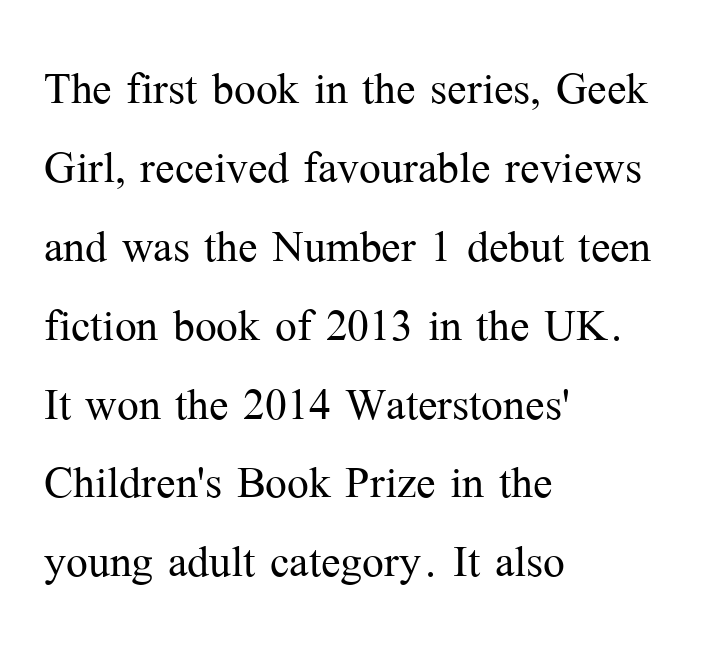
{"serif": "yes", "italic": "no", "bold": "no", "weight": "light", "width": "normal", "stroke_contrast": "medium", "x_height": "medium", "monospaced": "no", "underline": "no", "align": "left", "line_spacing": "normal", "line_spacing_ratio": 1.36, "letter_spacing": "normal", "letter_spacing_em": 0.0, "glyph_px": 58}
